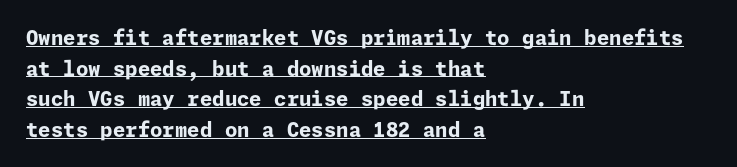
{"italic": "no", "bold": "yes", "underline": "yes", "align": "left", "line_spacing": "normal", "line_spacing_ratio": 1.53, "letter_spacing": "normal", "letter_spacing_em": 0.0, "glyph_px": 20}
